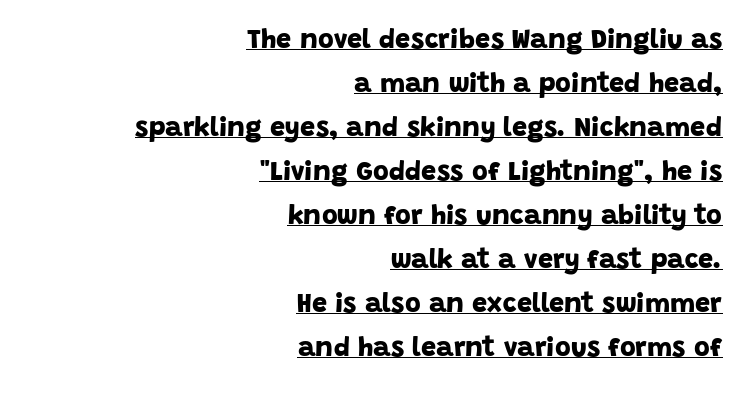
Q: Is the text bold? A: Yes.
Q: Is the text underlined? A: Yes.
Q: How is the paragraph aligned? A: Right-aligned.
Q: Is the spacing between letters normal or unusually wide? A: Normal.
Q: Is the spacing between lines tight, normal or loose? A: Normal.
